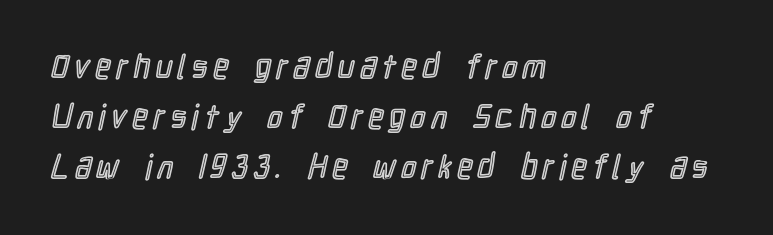
All the whitespace from short lines collects on the right. Note the varied advance widths — an 'i' is clearly narrower than an 'm'. Baseline-to-baseline distance is the conventional proportion of letter height. Decoration check: the copy has no underline.
